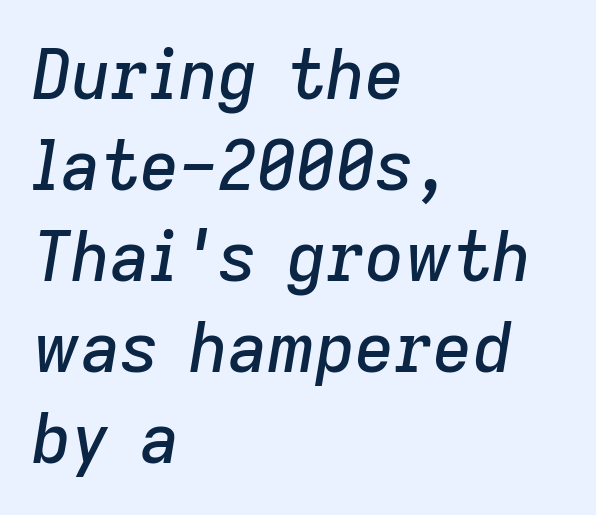
The image shows 68 px text type, italic (leaning right); set left-aligned, normal line spacing (1.34x), normal letter spacing, not underlined; low stroke contrast and a medium x-height.
